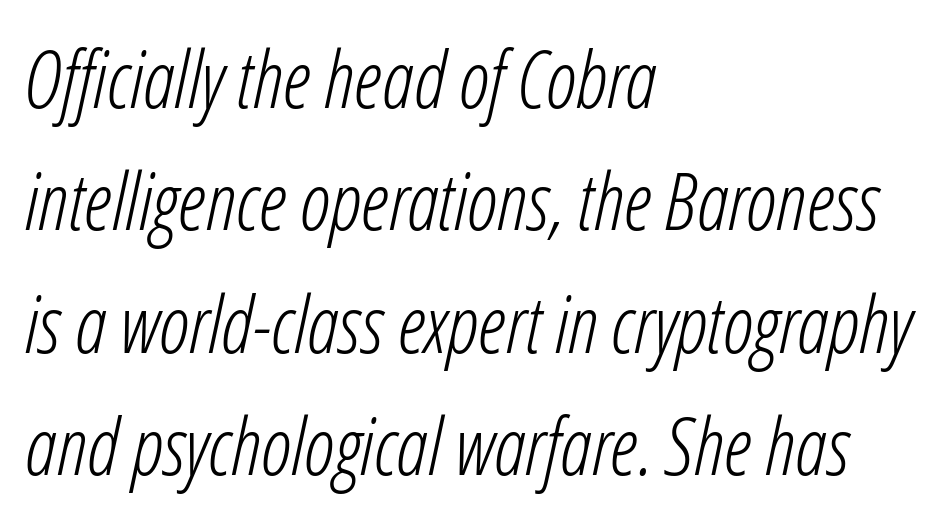
The image shows 79 px light, condensed type, italic (leaning right); set left-aligned, normal line spacing (1.55x), normal letter spacing, not underlined; low stroke contrast and a medium x-height.
